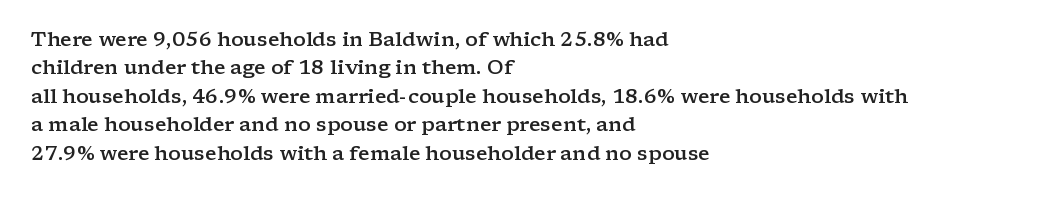
{"italic": "no", "bold": "semi", "underline": "no", "align": "left", "line_spacing": "normal", "line_spacing_ratio": 1.42, "letter_spacing": "normal", "letter_spacing_em": 0.0, "glyph_px": 20}
